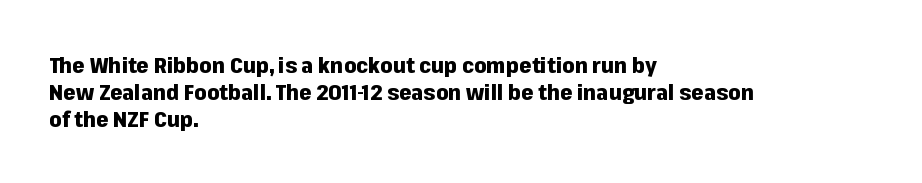
A typesetter would mark this as roman, not italic. What stands out about the letter spacing? Nothing — it is the standard amount. The baseline area is clear. Caption: bold face, heavy strokes.
